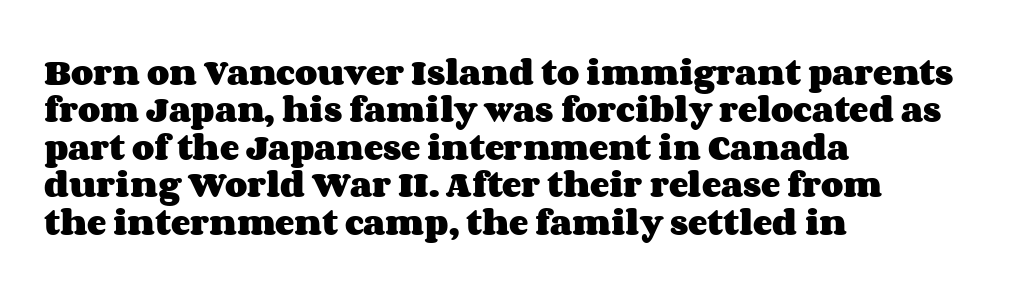
{"italic": "no", "bold": "yes", "weight": "heavy", "width": "wide", "stroke_contrast": "medium", "x_height": "large", "monospaced": "no", "underline": "no", "align": "left", "line_spacing": "normal", "line_spacing_ratio": 1.29, "letter_spacing": "normal", "letter_spacing_em": 0.0, "glyph_px": 29}
